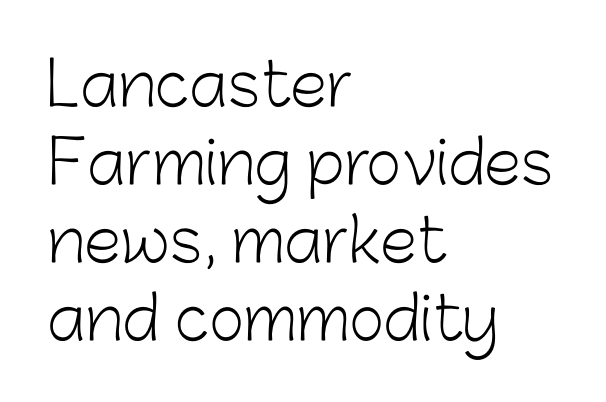
Words appear dense and cohesive because spacing is normal. Weight class: somewhere from thin through regular. Note the varied advance widths — an 'i' is clearly narrower than an 'm'. This is sans-serif lettering, the kind often seen on screens and signage. Leading matches the norm, producing a regular column.
